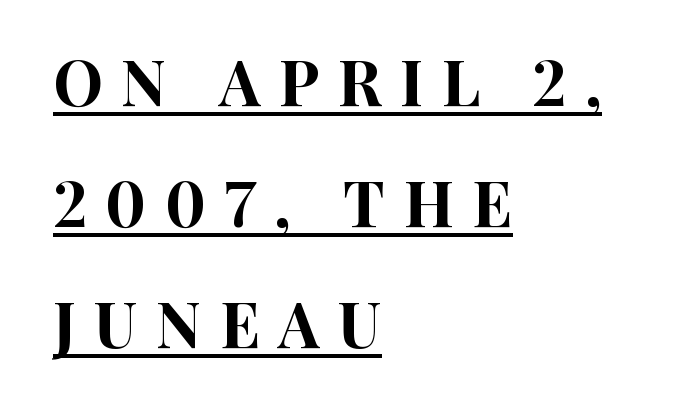
The image shows 63 px condensed sans-serif type, upright; set left-aligned, loose line spacing (1.92x), unusually wide letter spacing (+0.29 em), underlined; high stroke contrast and a large x-height.
